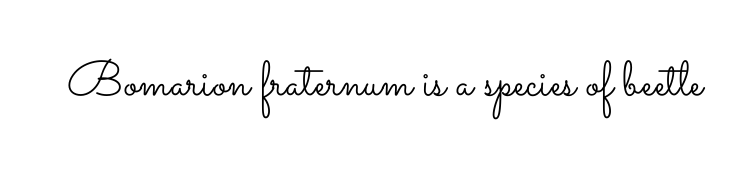
The image shows 49 px light, wide type; set normal letter spacing, not underlined; low stroke contrast and a small x-height.
